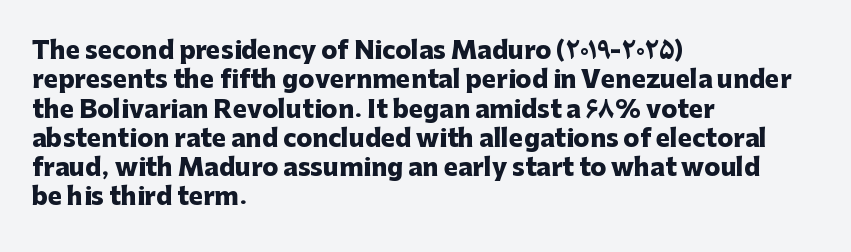
The image shows 24 px bold type, upright; set left-aligned, line spacing 1.22x, normal letter spacing, not underlined.
